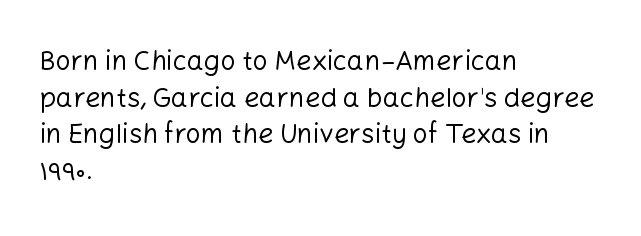
The image shows 27 px text type, upright; set left-aligned, normal line spacing (1.36x), normal letter spacing, not underlined.
